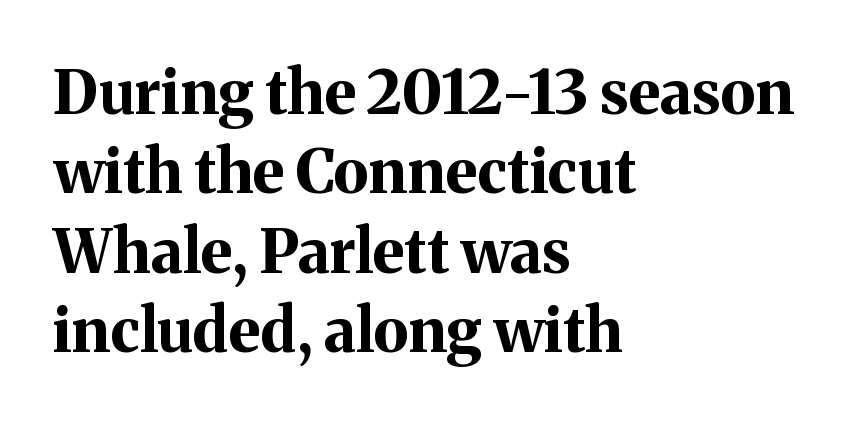
{"serif": "yes", "italic": "no", "bold": "yes", "weight": "bold", "width": "normal", "stroke_contrast": "medium", "x_height": "medium", "monospaced": "no", "underline": "no", "align": "left", "line_spacing": "normal", "line_spacing_ratio": 1.3, "letter_spacing": "normal", "letter_spacing_em": 0.0, "glyph_px": 61}
